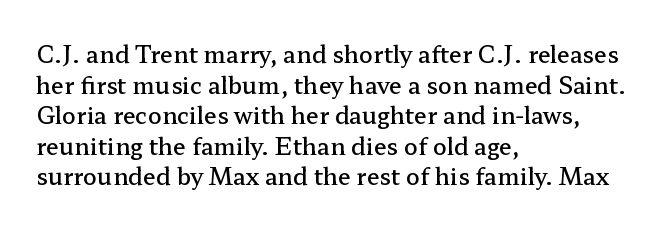
{"italic": "no", "bold": "semi", "underline": "no", "align": "left", "line_spacing": "normal", "line_spacing_ratio": 1.33, "letter_spacing": "normal", "letter_spacing_em": 0.0, "glyph_px": 23}
